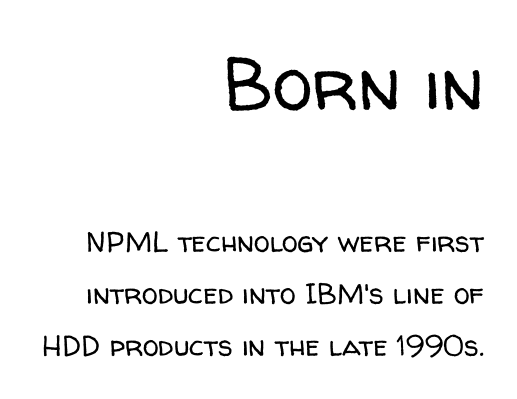
The image shows 73 px regular-weight sans-serif type, upright; set right-aligned, line spacing 1.78x, normal letter spacing, not underlined; the first (top) block is 2.52x larger; low stroke contrast and a medium x-height.
